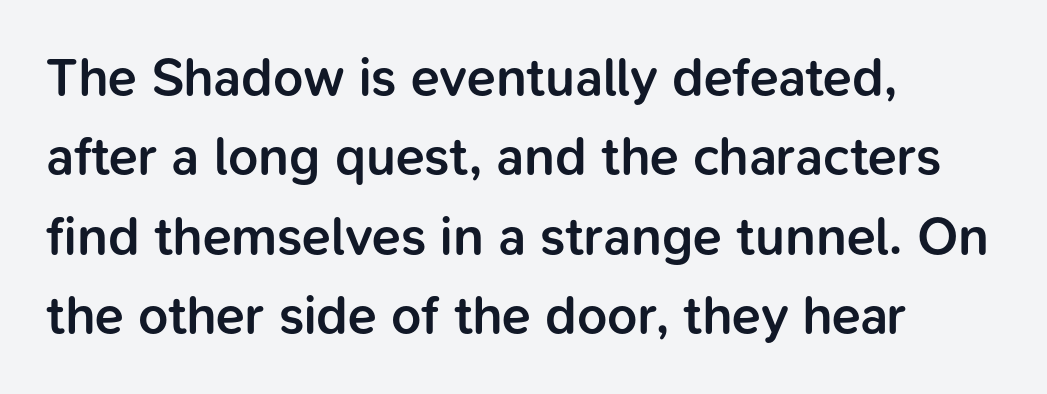
What's the leading like? Ordinary, nothing unusual. Typesetter's note: demi weight, one step under bold. Casual observation: everything's shoved over to the left. Proportional: the letters do not fall into vertical columns.
